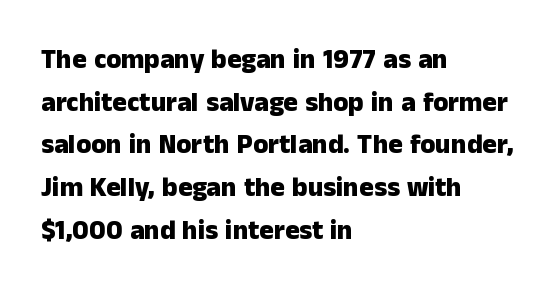
{"italic": "no", "bold": "yes", "underline": "no", "align": "left", "line_spacing": "normal", "line_spacing_ratio": 1.58, "letter_spacing": "normal", "letter_spacing_em": 0.0, "glyph_px": 27}
